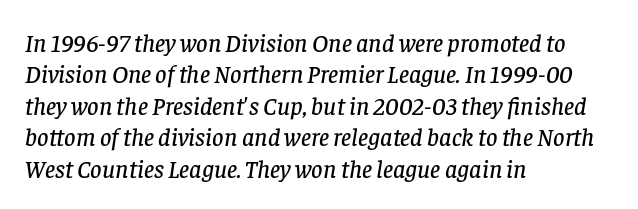
The paragraph shown leans on its left margin. Designer's note — italics engaged. Whoever set this chose a conventional vertical rhythm. No extra tracking has been applied to these lines.
